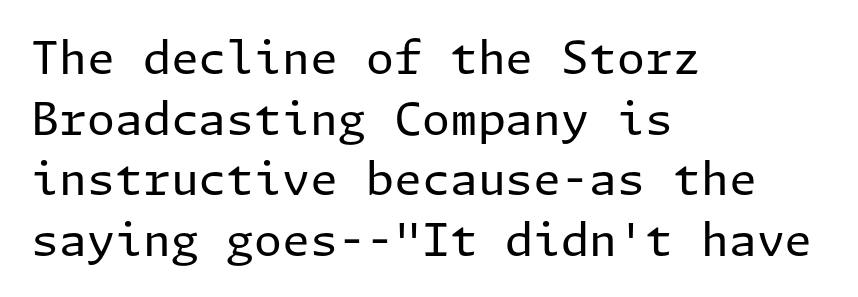
{"serif": "no", "italic": "no", "bold": "no", "weight": "regular", "width": "normal", "stroke_contrast": "low", "x_height": "medium", "underline": "no", "align": "left", "line_spacing": "normal", "line_spacing_ratio": 1.35, "letter_spacing": "normal", "letter_spacing_em": 0.0, "glyph_px": 45}
